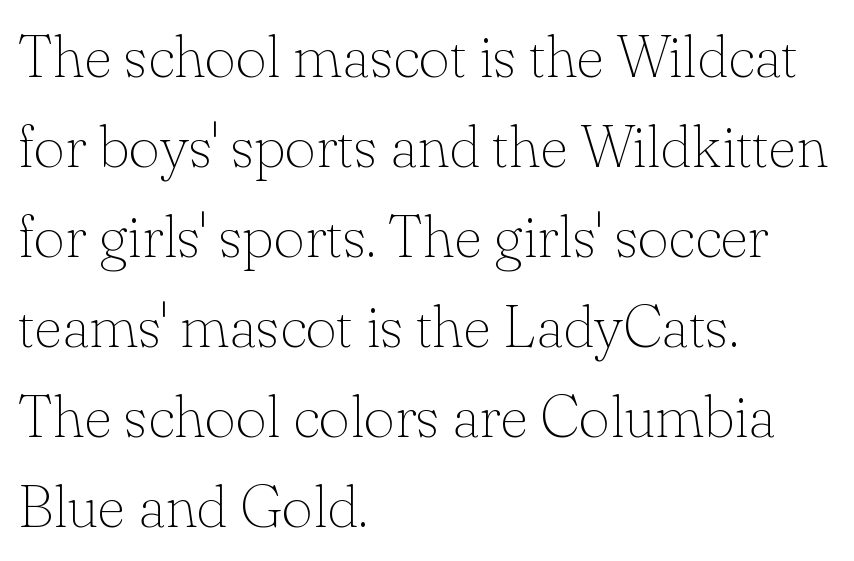
{"serif": "yes", "italic": "no", "bold": "no", "weight": "thin", "width": "normal", "stroke_contrast": "low", "x_height": "small", "monospaced": "no", "underline": "no", "align": "left", "line_spacing": "normal", "line_spacing_ratio": 1.5, "letter_spacing": "normal", "letter_spacing_em": 0.0, "glyph_px": 60}
